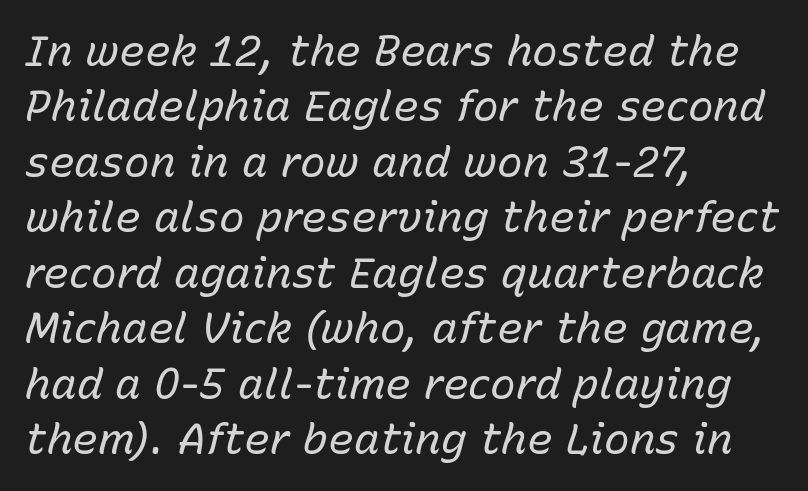
The image shows 43 px regular-weight type, italic (leaning right); set left-aligned, normal line spacing (1.29x), normal letter spacing, not underlined; low stroke contrast and a medium x-height.
